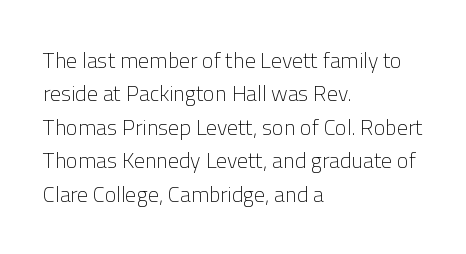
Q: Is the text bold? A: No.
Q: Is the text italic (slanted)? A: No, it is upright.
Q: Is the text underlined? A: No.
Q: How is the paragraph aligned? A: Left-aligned.
Q: Is the spacing between letters normal or unusually wide? A: Normal.
Q: Is the spacing between lines tight, normal or loose? A: Normal.
